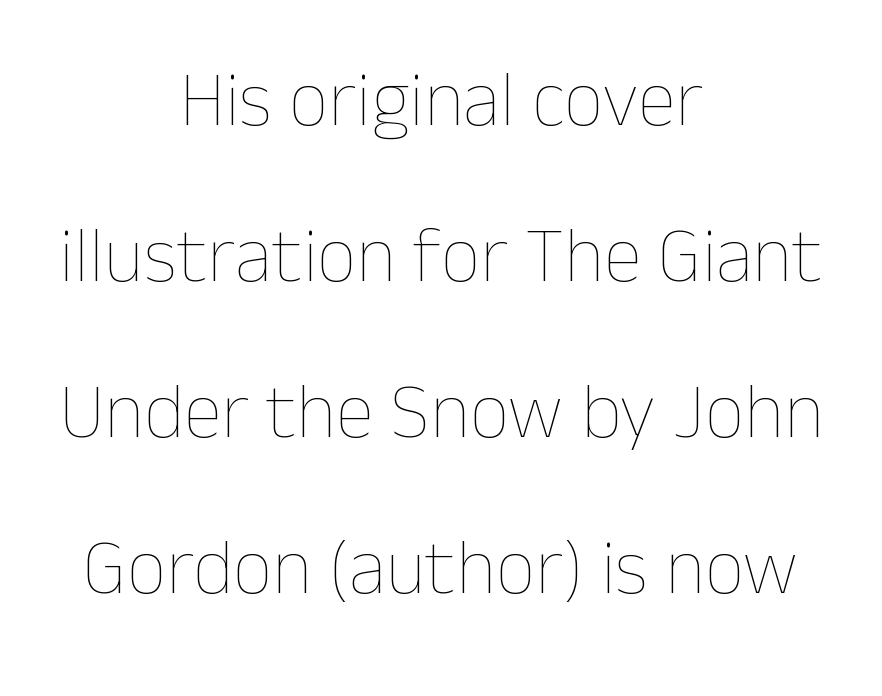
No italicization has been applied; the sample stays upright. Leading is clearly above the norm, producing a sparse column. Here the designer chose a conventional face with non-uniform glyph widths. The font is comparable to plain body text, perhaps lighter. The glyphs are unaccompanied by any horizontal stroke below them. This sample is center-justified, so both line endings float freely.
